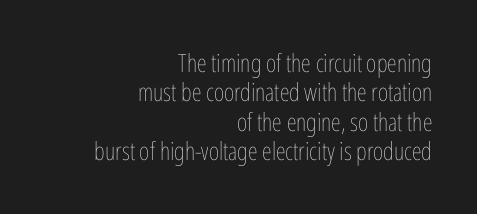
Q: Is the text bold? A: No.
Q: Is the text italic (slanted)? A: No, it is upright.
Q: Is the text underlined? A: No.
Q: How is the paragraph aligned? A: Right-aligned.
Q: Is the spacing between letters normal or unusually wide? A: Normal.
